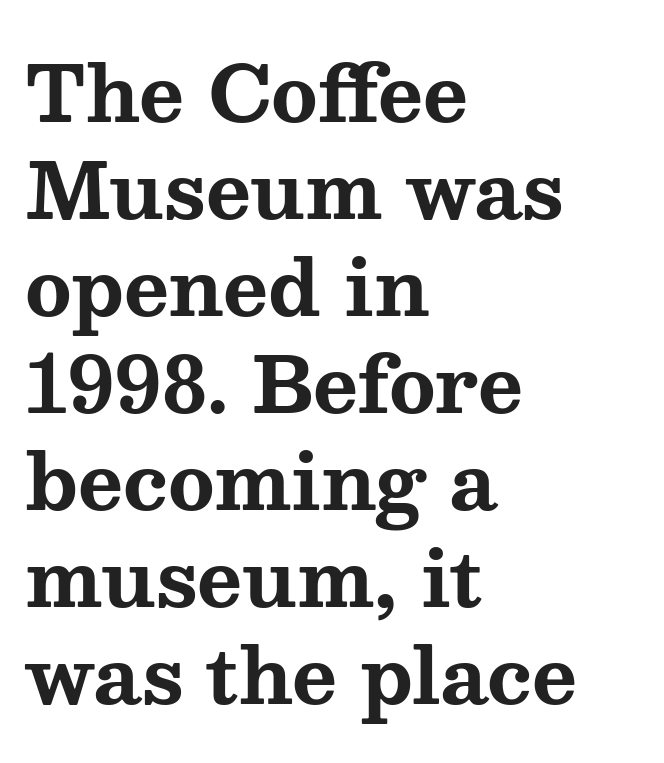
Q: Is the text bold? A: Yes.
Q: Is the text italic (slanted)? A: No, it is upright.
Q: Is the typeface a serif or a sans-serif typeface? A: Serif.
Q: Is the text underlined? A: No.
Q: How is the paragraph aligned? A: Left-aligned.
Q: Is the spacing between letters normal or unusually wide? A: Normal.
Q: Is the spacing between lines tight, normal or loose? A: Normal.
Q: Width (condensed, normal, or wide)? A: Wide.
Q: Stroke contrast? A: Medium.
Q: x-height? A: Medium.
Q: Monospaced? A: No.
